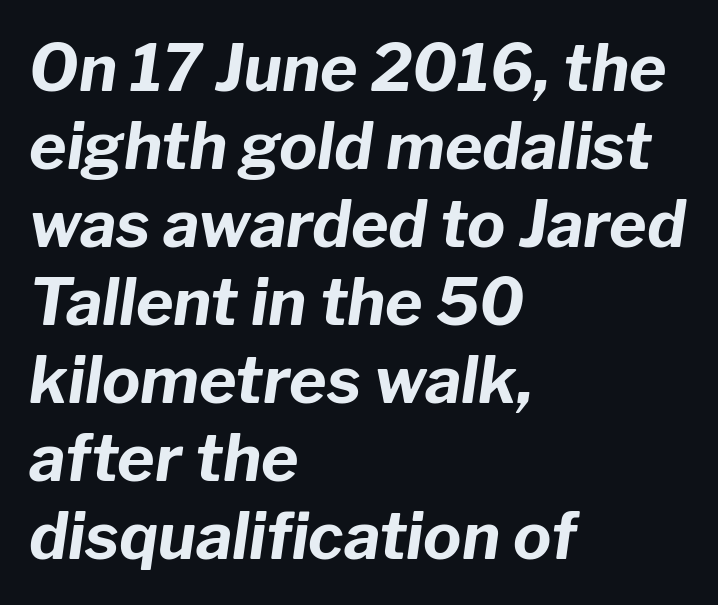
{"italic": "yes", "lean": "right", "slant_degrees": 8, "bold": "yes", "weight": "bold", "width": "normal", "stroke_contrast": "low", "x_height": "medium", "monospaced": "no", "underline": "no", "align": "left", "line_spacing_ratio": 1.22, "letter_spacing": "normal", "letter_spacing_em": 0.0, "glyph_px": 64}
